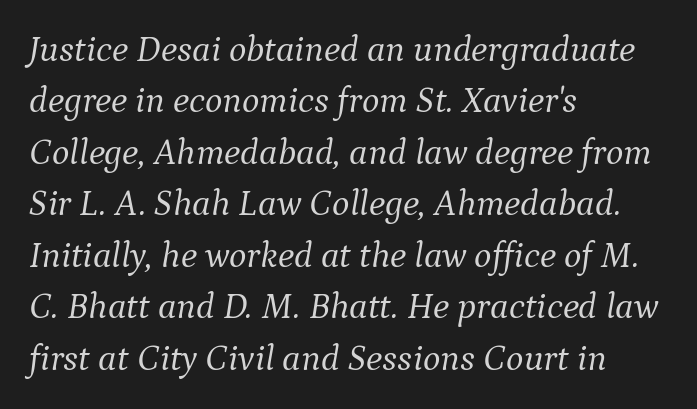
{"serif": "yes", "italic": "yes", "lean": "right", "slant_degrees": 9, "bold": "no", "weight": "light", "width": "normal", "stroke_contrast": "medium", "x_height": "medium", "monospaced": "no", "underline": "no", "align": "left", "line_spacing": "normal", "line_spacing_ratio": 1.39, "letter_spacing": "normal", "letter_spacing_em": 0.0, "glyph_px": 37}
